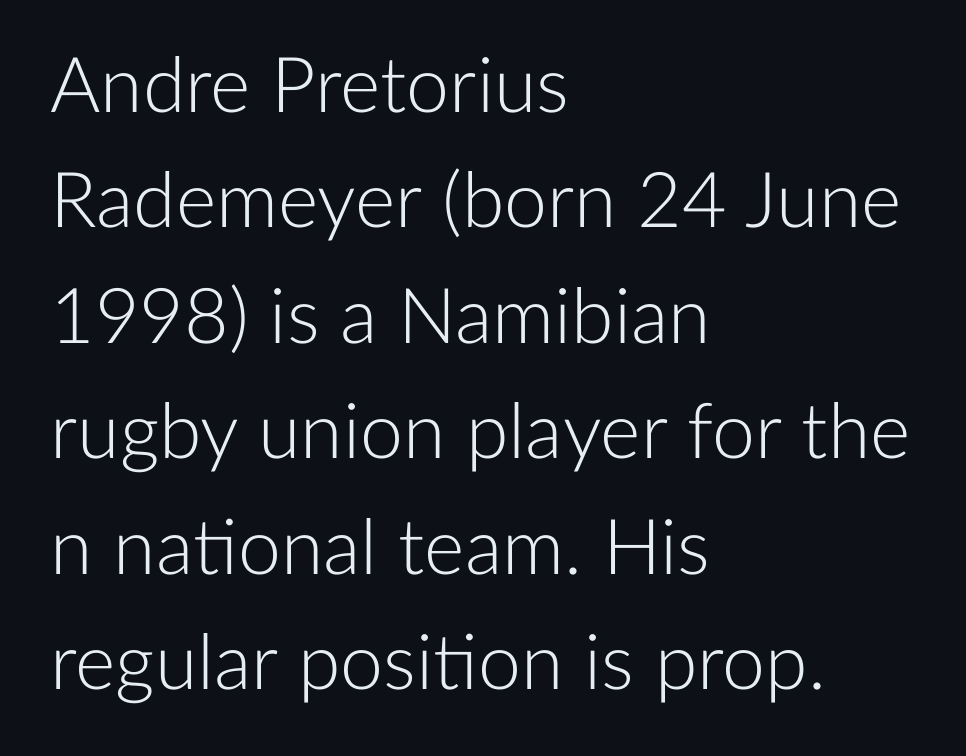
{"serif": "no", "italic": "no", "bold": "no", "weight": "light", "width": "normal", "stroke_contrast": "low", "x_height": "medium", "monospaced": "no", "underline": "no", "align": "left", "line_spacing": "normal", "line_spacing_ratio": 1.5, "letter_spacing": "normal", "letter_spacing_em": 0.0, "glyph_px": 77}
